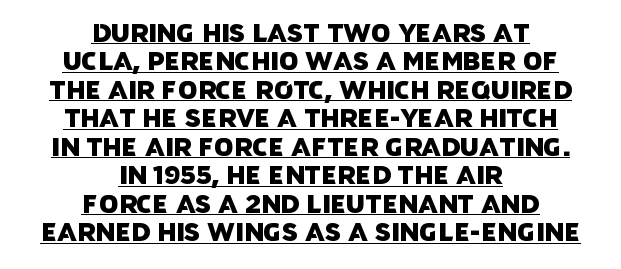
{"underline": "yes", "align": "center", "line_spacing": "tight", "line_spacing_ratio": 1.14, "letter_spacing": "normal", "letter_spacing_em": 0.0, "glyph_px": 25}
